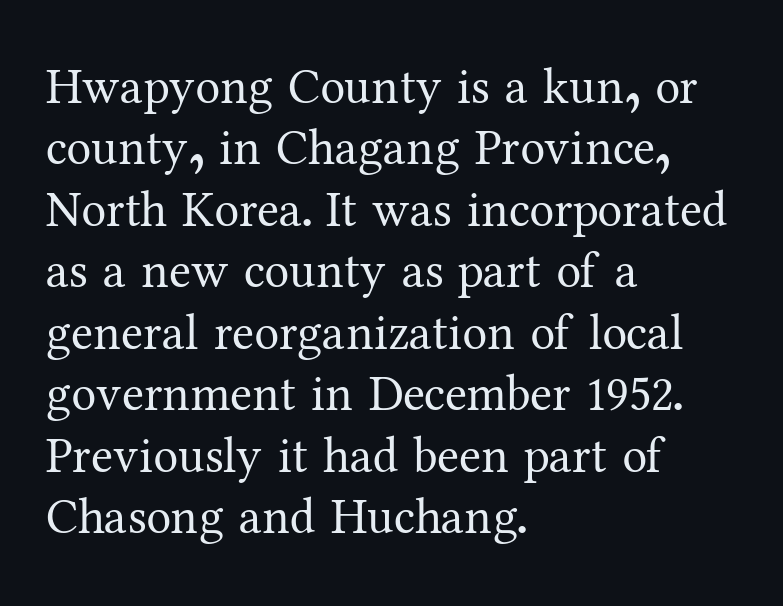
Q: Is the text bold? A: No.
Q: Is the text italic (slanted)? A: No, it is upright.
Q: Is the typeface a serif or a sans-serif typeface? A: Serif.
Q: Is the text underlined? A: No.
Q: How is the paragraph aligned? A: Left-aligned.
Q: Is the spacing between letters normal or unusually wide? A: Normal.
Q: Width (condensed, normal, or wide)? A: Normal.
Q: Stroke contrast? A: Medium.
Q: x-height? A: Medium.
Q: Monospaced? A: No.
